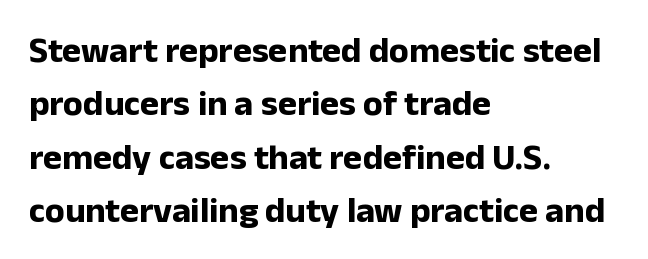
Q: Is the text bold? A: Yes.
Q: Is the text italic (slanted)? A: No, it is upright.
Q: Is the typeface a serif or a sans-serif typeface? A: Sans-serif.
Q: Is the text underlined? A: No.
Q: How is the paragraph aligned? A: Left-aligned.
Q: Is the spacing between letters normal or unusually wide? A: Normal.
Q: Is the spacing between lines tight, normal or loose? A: Normal.
Q: Width (condensed, normal, or wide)? A: Normal.
Q: Stroke contrast? A: Low.
Q: x-height? A: Medium.
Q: Monospaced? A: No.
